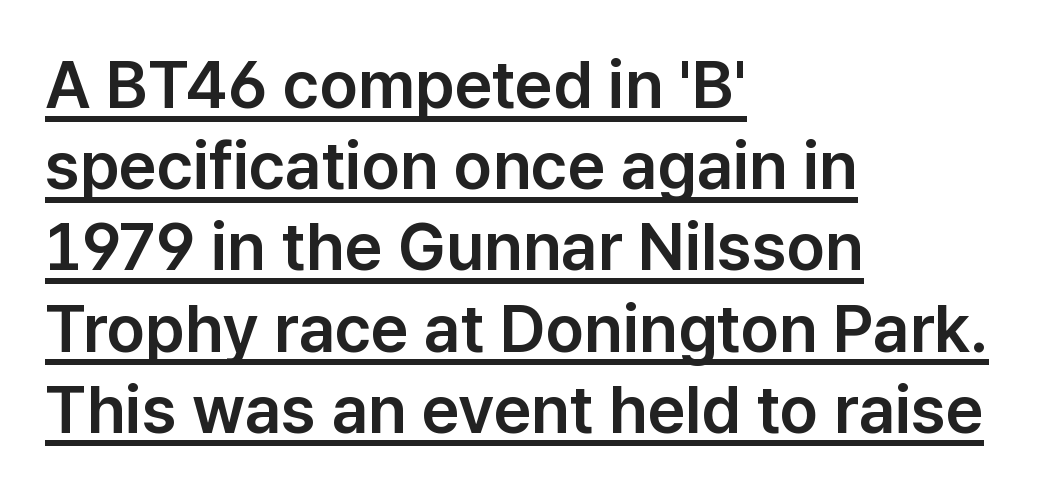
The image shows 66 px sans-serif type, upright; set left-aligned, line spacing 1.23x, normal letter spacing, underlined; low stroke contrast and a medium x-height.
